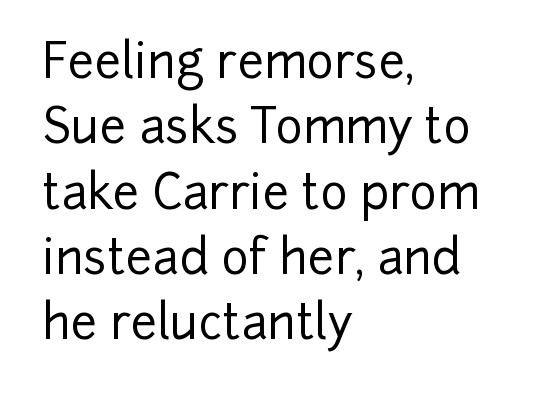
Q: Is the text italic (slanted)? A: No, it is upright.
Q: Is the typeface a serif or a sans-serif typeface? A: Sans-serif.
Q: Is the text underlined? A: No.
Q: How is the paragraph aligned? A: Left-aligned.
Q: Is the spacing between letters normal or unusually wide? A: Normal.
Q: Is the spacing between lines tight, normal or loose? A: Normal.
Q: Width (condensed, normal, or wide)? A: Normal.
Q: Stroke contrast? A: Low.
Q: x-height? A: Medium.
Q: Monospaced? A: No.
